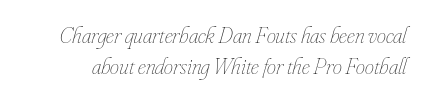
Q: Is the text bold? A: No.
Q: Is the text italic (slanted)? A: Yes, it leans right by about 16 degrees.
Q: Is the text underlined? A: No.
Q: Is the spacing between letters normal or unusually wide? A: Normal.
Q: Is the spacing between lines tight, normal or loose? A: Normal.
